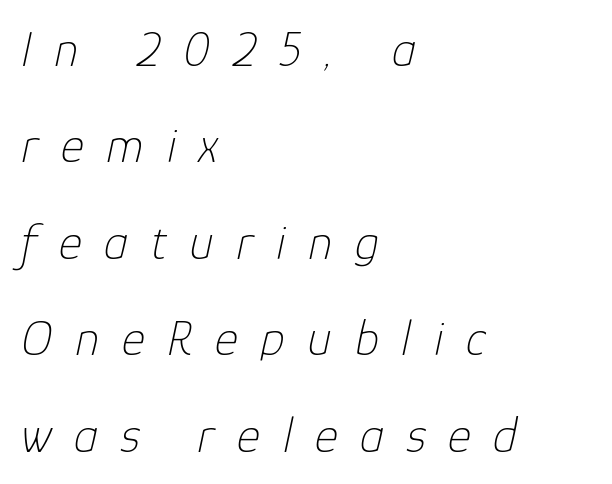
Q: Is the text bold? A: No.
Q: Is the text italic (slanted)? A: Yes, it leans right by about 12 degrees.
Q: Is the text underlined? A: No.
Q: How is the paragraph aligned? A: Left-aligned.
Q: Is the spacing between letters normal or unusually wide? A: Unusually wide.
Q: Is the spacing between lines tight, normal or loose? A: Loose.
Q: Width (condensed, normal, or wide)? A: Normal.
Q: Stroke contrast? A: Low.
Q: x-height? A: Medium.
Q: Monospaced? A: No.
